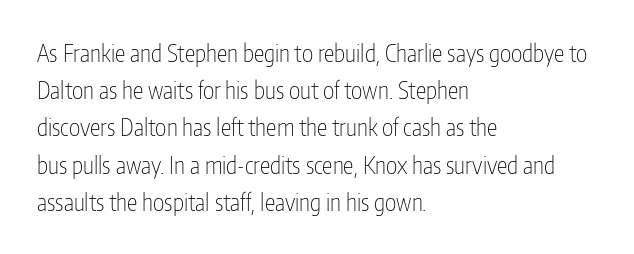
{"italic": "no", "bold": "no", "underline": "no", "align": "left", "line_spacing": "normal", "line_spacing_ratio": 1.55, "letter_spacing": "normal", "letter_spacing_em": 0.0, "glyph_px": 24}
